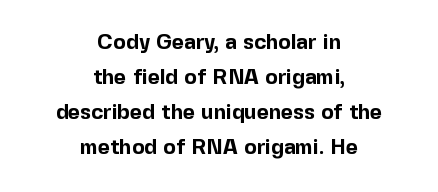
The space between consecutive lines is moderate. Students, note that the glyphs here touch the page at normal intervals. The foot of each line stays bare and open. Line starts and ends both wander, symmetrically. Notice how thick the strokes are: this is what a full bold looks like. This sample uses an upright cut, with every glyph sitting square on the baseline.
